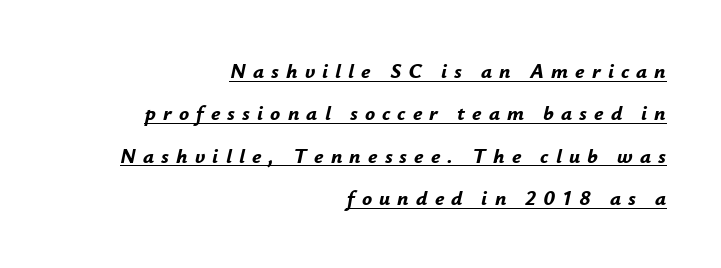
Q: Is the text bold? A: Yes.
Q: Is the text italic (slanted)? A: Yes, it leans right by about 12 degrees.
Q: Is the text underlined? A: Yes.
Q: How is the paragraph aligned? A: Right-aligned.
Q: Is the spacing between letters normal or unusually wide? A: Unusually wide.
Q: Is the spacing between lines tight, normal or loose? A: Loose.
